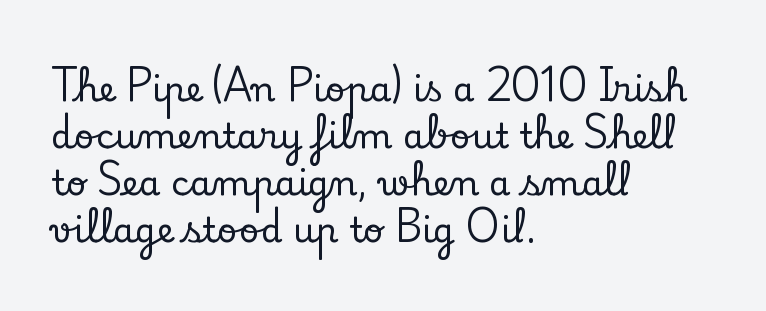
The axis of the letterforms is exactly vertical. The rows are spaced the way most documents space them. Do the characters align in a grid? No, the font is proportional. Standard letterfit; no display-style spreading of the glyphs. Does the copy run flush right? No — it runs flush left. The specimen omits any rule beneath the text block's lines.
